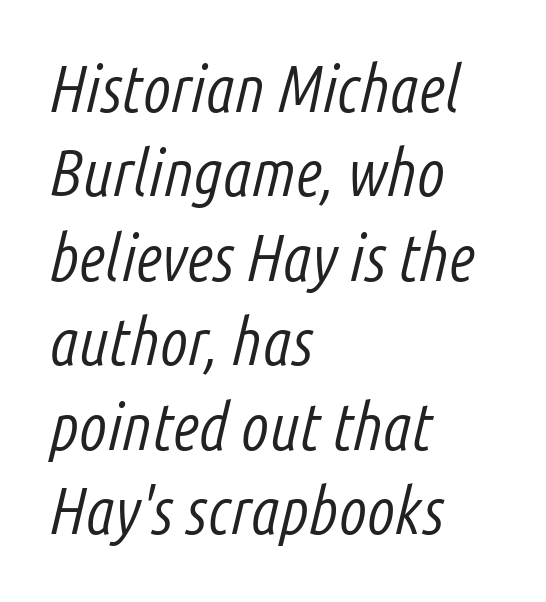
Q: Is the text bold? A: No.
Q: Is the text italic (slanted)? A: Yes, it leans right by about 14 degrees.
Q: Is the text underlined? A: No.
Q: How is the paragraph aligned? A: Left-aligned.
Q: Is the spacing between letters normal or unusually wide? A: Normal.
Q: Is the spacing between lines tight, normal or loose? A: Normal.
Q: Width (condensed, normal, or wide)? A: Condensed.
Q: Stroke contrast? A: Low.
Q: x-height? A: Medium.
Q: Monospaced? A: No.
